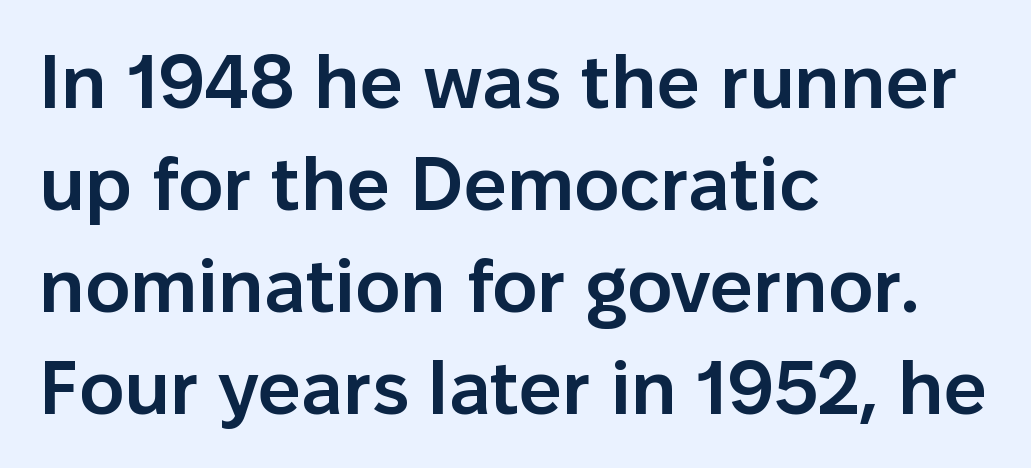
Q: Is the text bold? A: Semi-bold.
Q: Is the text italic (slanted)? A: No, it is upright.
Q: Is the typeface a serif or a sans-serif typeface? A: Sans-serif.
Q: Is the text underlined? A: No.
Q: How is the paragraph aligned? A: Left-aligned.
Q: Is the spacing between letters normal or unusually wide? A: Normal.
Q: Is the spacing between lines tight, normal or loose? A: Normal.
Q: Width (condensed, normal, or wide)? A: Normal.
Q: Stroke contrast? A: Low.
Q: x-height? A: Medium.
Q: Monospaced? A: No.
